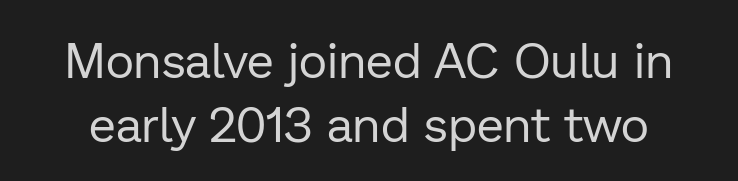
{"serif": "no", "italic": "no", "bold": "no", "weight": "regular", "width": "normal", "stroke_contrast": "low", "x_height": "medium", "monospaced": "no", "underline": "no", "line_spacing": "normal", "line_spacing_ratio": 1.3, "letter_spacing": "normal", "letter_spacing_em": 0.0, "glyph_px": 49}
